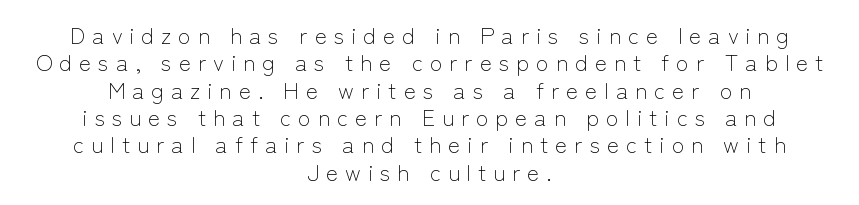
{"italic": "no", "bold": "no", "underline": "no", "align": "center", "line_spacing_ratio": 1.19, "letter_spacing": "wide", "letter_spacing_em": 0.3, "glyph_px": 23}
